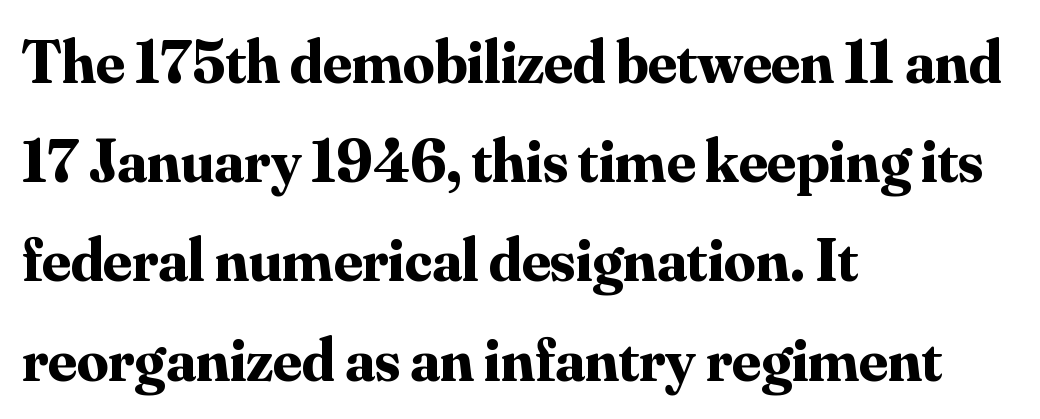
The ragged edge is on the right, which tells us the setting is flush left. This sample uses plain, unmodified letter spacing. Style check: upright. The block of text has a typical density, with ordinary space between rows. Heft: maximum for text — a bold. These lines are composed in type with serifs.
